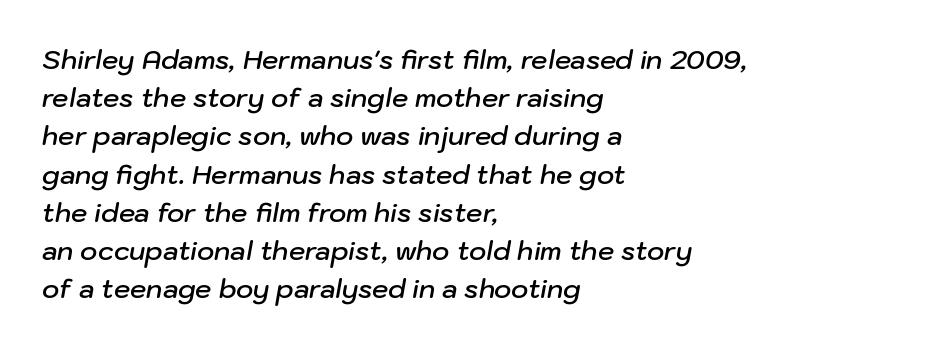
{"italic": "yes", "lean": "right", "slant_degrees": 10, "bold": "semi", "underline": "no", "align": "left", "line_spacing": "normal", "line_spacing_ratio": 1.47, "letter_spacing": "normal", "letter_spacing_em": 0.0, "glyph_px": 26}
